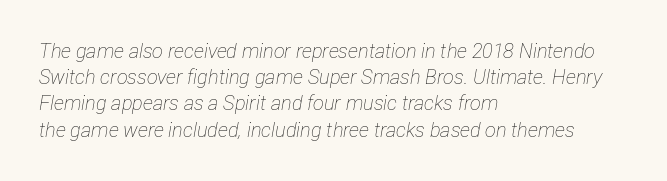
The face used here is rendered with its standard letterfit. Is the type heavy? It reads as light-to-regular instead. Clear beneath every line of the passage. The compositor pushed each line to the left boundary. Each new line begins a customary step beneath the previous one. There's an unmistakable incline to the writing here.
